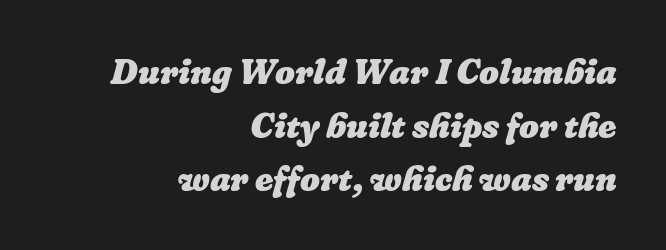
{"bold": "yes", "weight": "heavy", "width": "normal", "stroke_contrast": "low", "x_height": "medium", "monospaced": "no", "underline": "no", "align": "right", "line_spacing": "normal", "line_spacing_ratio": 1.53, "letter_spacing": "normal", "letter_spacing_em": 0.0, "glyph_px": 35}
